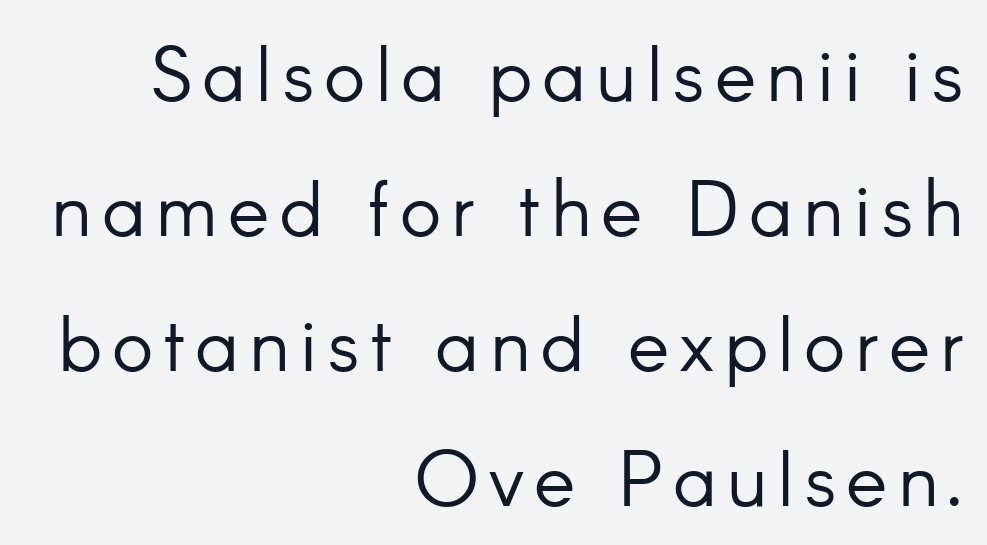
The image shows 78 px light sans-serif type, upright; set right-aligned, line spacing 1.73x, not underlined; low stroke contrast and a small x-height.
